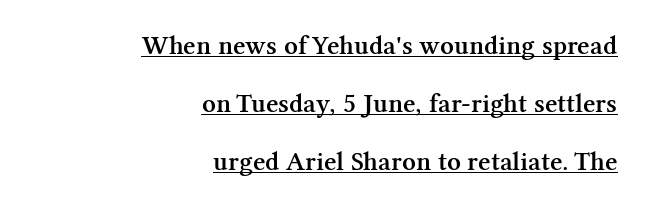
The image shows 27 px text type, upright; set right-aligned, loose line spacing (2.15x), normal letter spacing, underlined.
